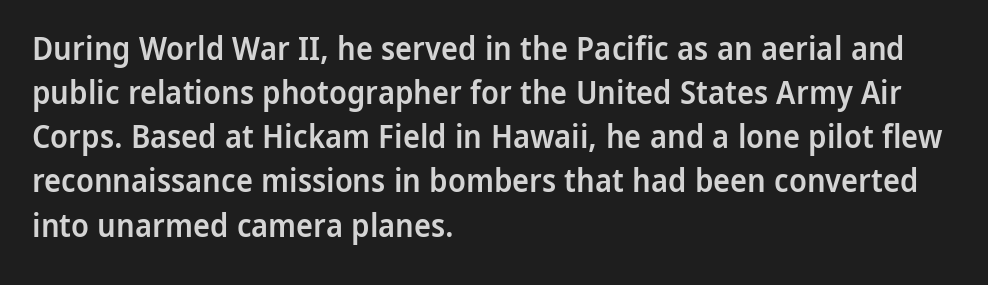
The image shows 32 px semibold sans-serif type, upright; set left-aligned, normal line spacing (1.38x), normal letter spacing, not underlined; low stroke contrast and a medium x-height.
